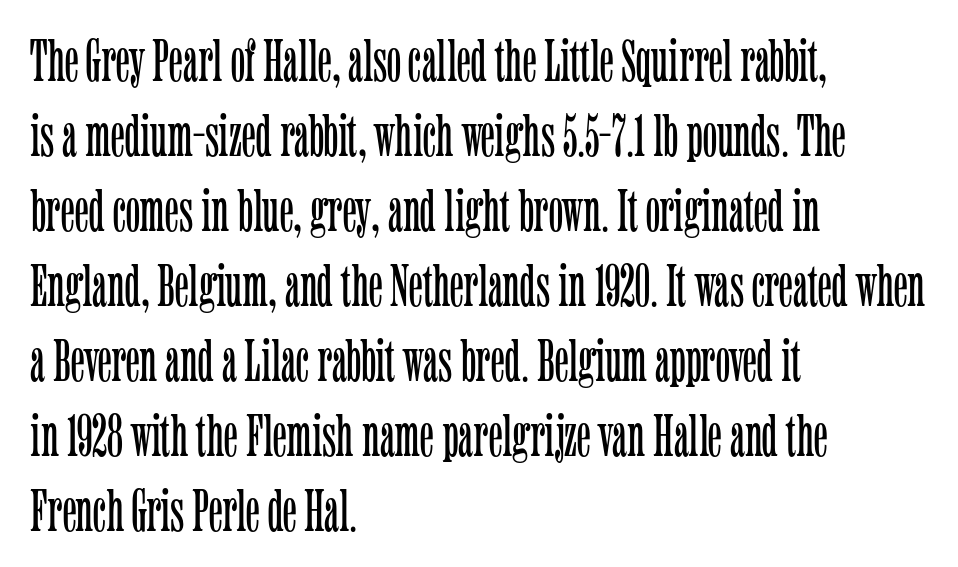
The image shows 60 px light, condensed serif type, upright; set left-aligned, normal line spacing (1.25x), normal letter spacing, not underlined; low stroke contrast and a medium x-height.
